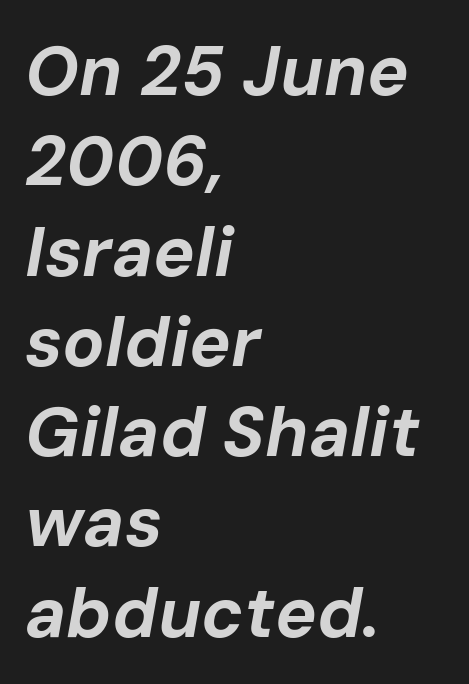
{"italic": "yes", "lean": "right", "slant_degrees": 10, "bold": "yes", "weight": "bold", "width": "normal", "stroke_contrast": "low", "x_height": "medium", "monospaced": "no", "underline": "no", "align": "left", "line_spacing": "normal", "line_spacing_ratio": 1.29, "letter_spacing": "normal", "letter_spacing_em": 0.0, "glyph_px": 70}
